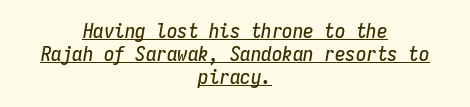
The lines in this sample share a center point and differ in where they start and stop. How would I describe the line gaps? Narrow and economical. The type is set solid horizontally, with unmodified tracking. In terms of posture, this sample is oblique. In designer terms, the underline attribute is active on this setting.
